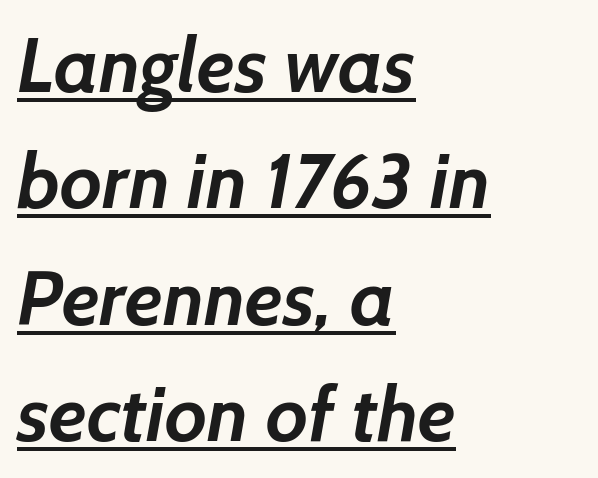
The image shows 77 px semibold sans-serif type; set left-aligned, normal line spacing (1.51x), normal letter spacing, underlined; low stroke contrast and a medium x-height.
